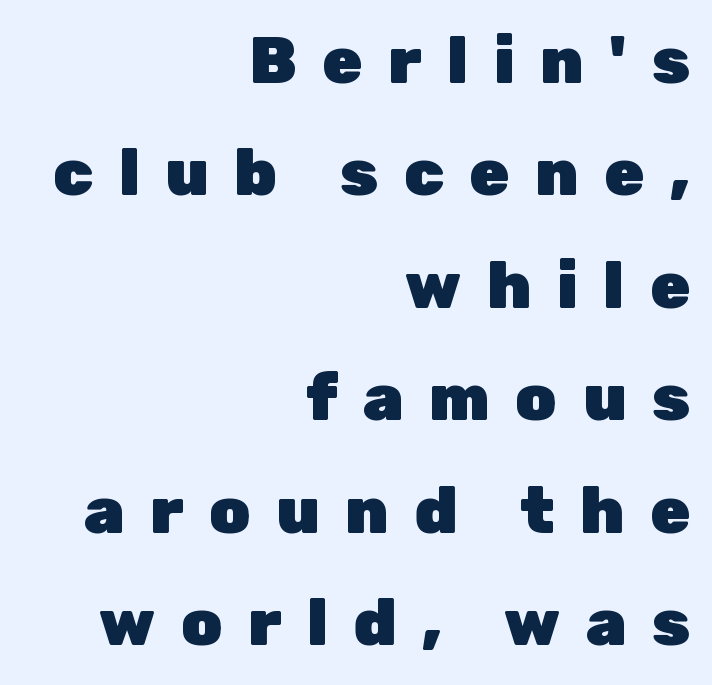
Italic? Not at all — the glyphs are vertical. The string is rendered with underlining switched off. The gaps between neighbouring characters are conspicuously large. Bold? Absolutely — the strokes are thick and heavy.
